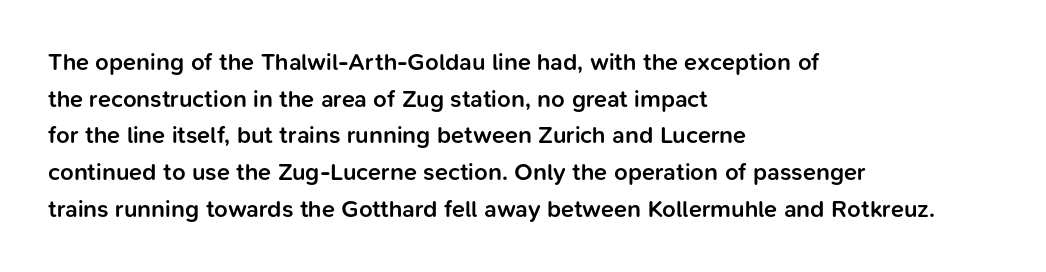
Q: Is the text bold? A: Semi-bold.
Q: Is the text italic (slanted)? A: No, it is upright.
Q: Is the text underlined? A: No.
Q: How is the paragraph aligned? A: Left-aligned.
Q: Is the spacing between letters normal or unusually wide? A: Normal.
Q: Is the spacing between lines tight, normal or loose? A: Normal.
